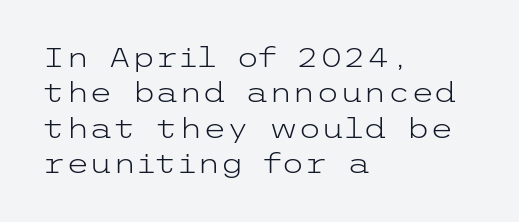
{"italic": "no", "bold": "no", "underline": "no", "align": "left", "line_spacing": "normal", "line_spacing_ratio": 1.31, "letter_spacing": "normal", "letter_spacing_em": 0.0, "glyph_px": 27}
